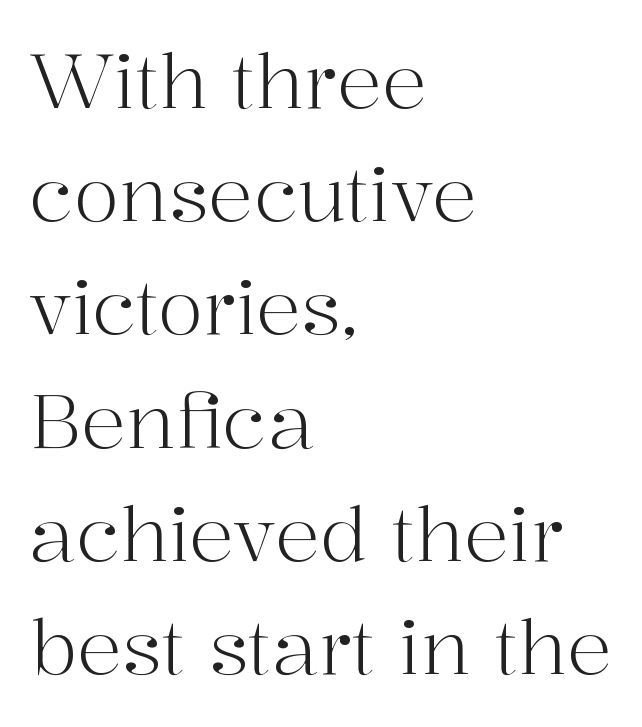
The space directly below the letters is spotless. Alignment: flush left. Nothing heavy about these letters — not bold at all. Proportional: the letters do not fall into vertical columns. Notice how descenders clear the ascenders below comfortably — that's standard leading.
